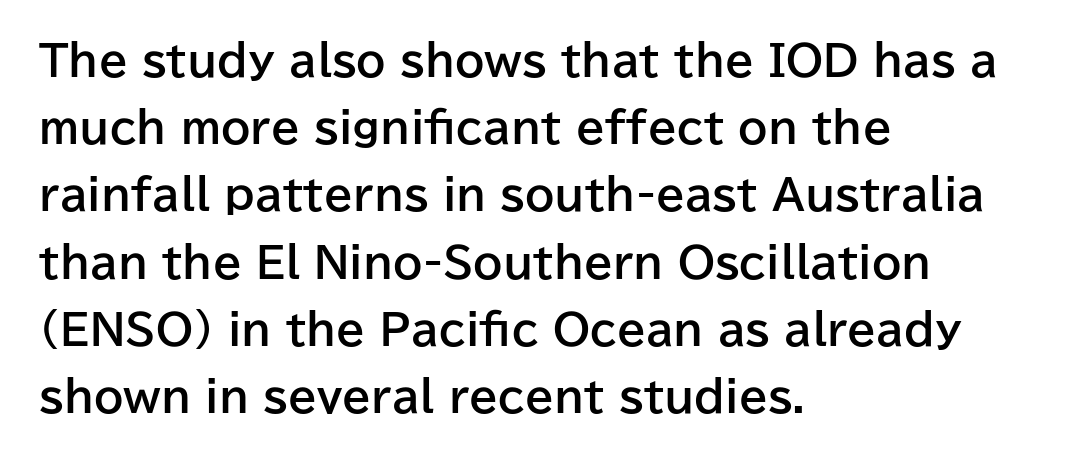
Q: Is the text bold? A: Yes.
Q: Is the text italic (slanted)? A: No, it is upright.
Q: Is the typeface a serif or a sans-serif typeface? A: Sans-serif.
Q: Is the text underlined? A: No.
Q: How is the paragraph aligned? A: Left-aligned.
Q: Is the spacing between letters normal or unusually wide? A: Normal.
Q: Is the spacing between lines tight, normal or loose? A: Normal.
Q: Width (condensed, normal, or wide)? A: Normal.
Q: Stroke contrast? A: Low.
Q: x-height? A: Medium.
Q: Monospaced? A: No.
